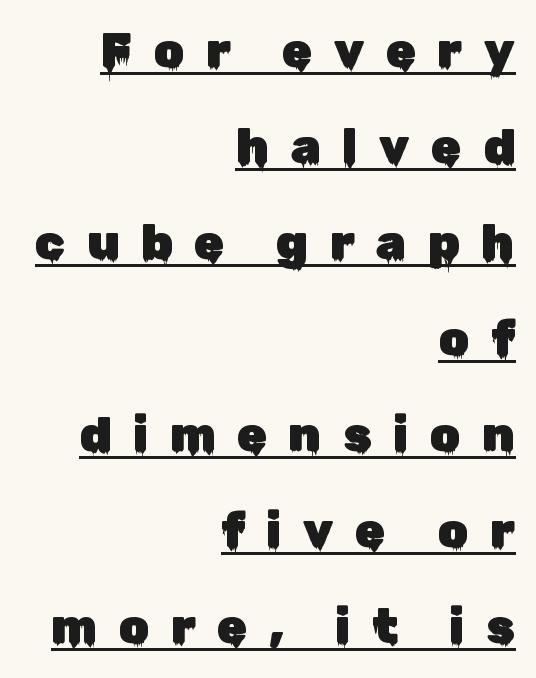
{"serif": "no", "italic": "no", "width": "normal", "stroke_contrast": "low", "x_height": "medium", "monospaced": "no", "underline": "yes", "align": "right", "line_spacing": "loose", "line_spacing_ratio": 1.96, "letter_spacing": "wide", "letter_spacing_em": 0.43, "glyph_px": 49}
